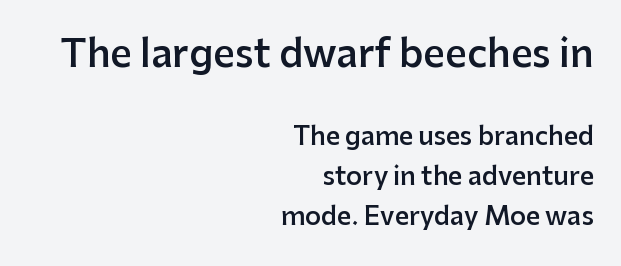
{"serif": "no", "italic": "no", "bold": "semi", "weight": "semibold", "width": "normal", "stroke_contrast": "low", "x_height": "medium", "monospaced": "no", "underline": "no", "align": "right", "line_spacing": "normal", "line_spacing_ratio": 1.6, "letter_spacing": "normal", "letter_spacing_em": 0.0, "larger_block": "first", "size_ratio": 1.52, "glyph_px": 38}
